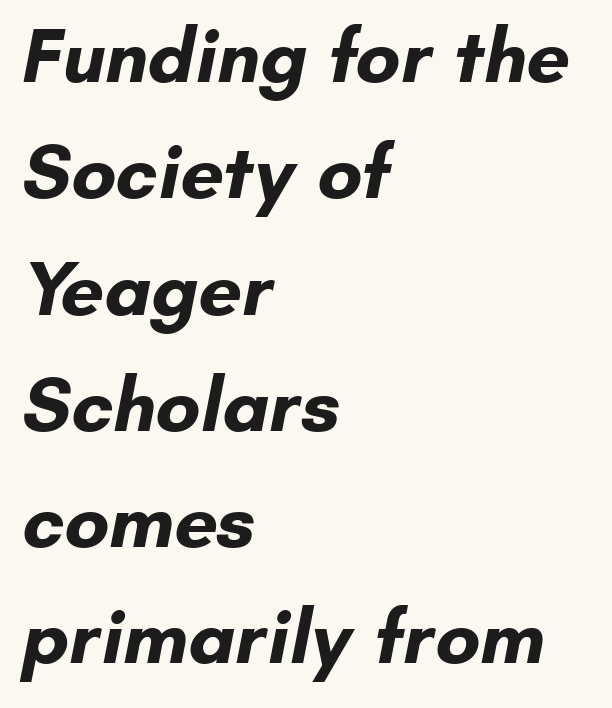
Is the block centered? No — it sits flush against the left margin. This rendering features lettering with no underline. In terms of weight, the rendering is a true, heavy bold. This sample has the flowing, uneven cadence of proportional lettering.
